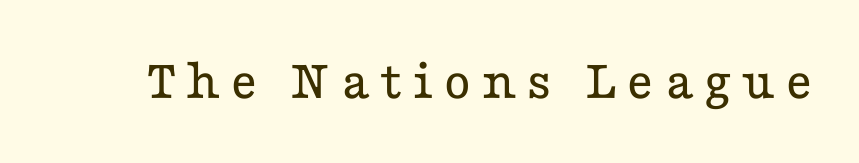
Q: Is the text bold? A: No.
Q: Is the text italic (slanted)? A: No, it is upright.
Q: Is the typeface a serif or a sans-serif typeface? A: Serif.
Q: Is the text underlined? A: No.
Q: Width (condensed, normal, or wide)? A: Wide.
Q: Stroke contrast? A: Low.
Q: x-height? A: Medium.
Q: Monospaced? A: No.
